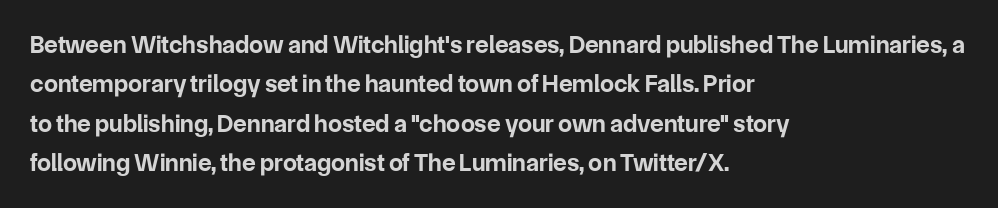
{"italic": "no", "bold": "yes", "underline": "no", "align": "left", "line_spacing": "normal", "line_spacing_ratio": 1.58, "letter_spacing": "normal", "letter_spacing_em": 0.0, "glyph_px": 25}
